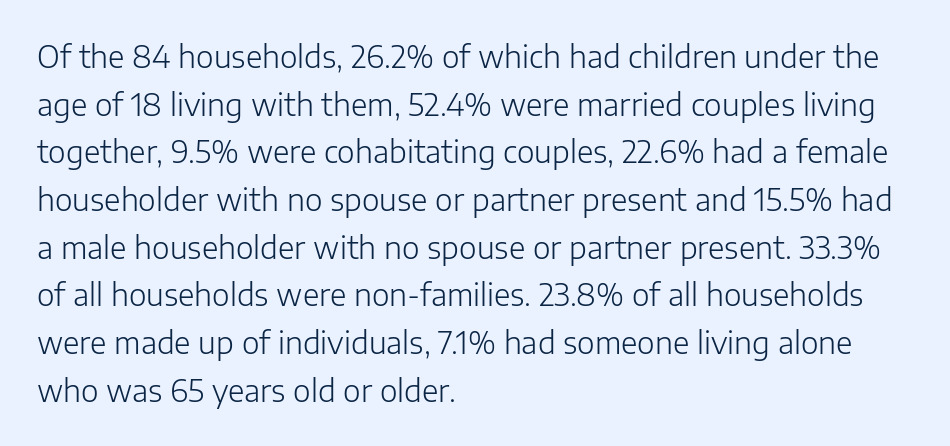
Q: Is the text bold? A: No.
Q: Is the text italic (slanted)? A: No, it is upright.
Q: Is the typeface a serif or a sans-serif typeface? A: Sans-serif.
Q: Is the text underlined? A: No.
Q: How is the paragraph aligned? A: Left-aligned.
Q: Is the spacing between letters normal or unusually wide? A: Normal.
Q: Is the spacing between lines tight, normal or loose? A: Normal.
Q: Width (condensed, normal, or wide)? A: Normal.
Q: Stroke contrast? A: Low.
Q: x-height? A: Medium.
Q: Monospaced? A: No.
